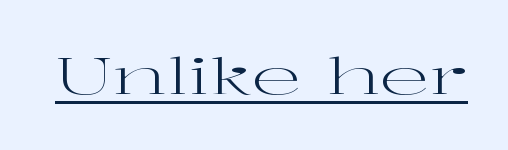
The image shows 50 px regular-weight, wide serif type, upright; set normal letter spacing, underlined; high stroke contrast and a medium x-height.
